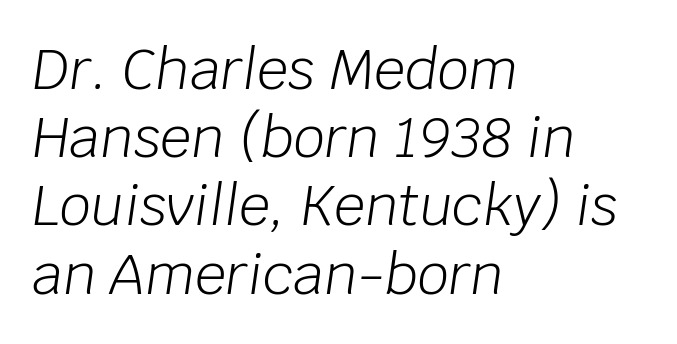
Honestly, the letter spacing is just normal — you wouldn't notice it. The strokes carry an ordinary text weight at most. The face used here is proportionally spaced, like ordinary book or web type. Notice how the passage keeps a crisp vertical edge on the left only.
